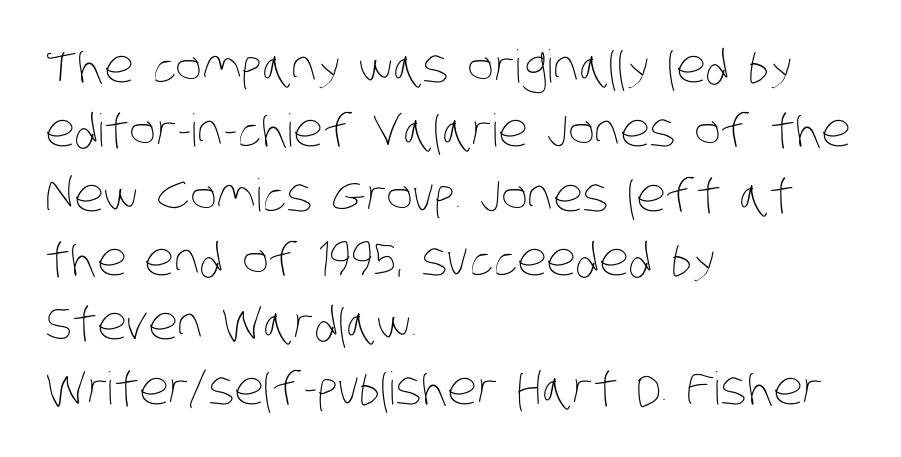
Think of a printed novel: that variable character pitch is what you see here. There is no visible air inserted between adjacent glyphs. Is the stroke heavy? The answer is a plain regular-or-lighter. A student would call this left alignment; a typographer would say flush left, rag right.
